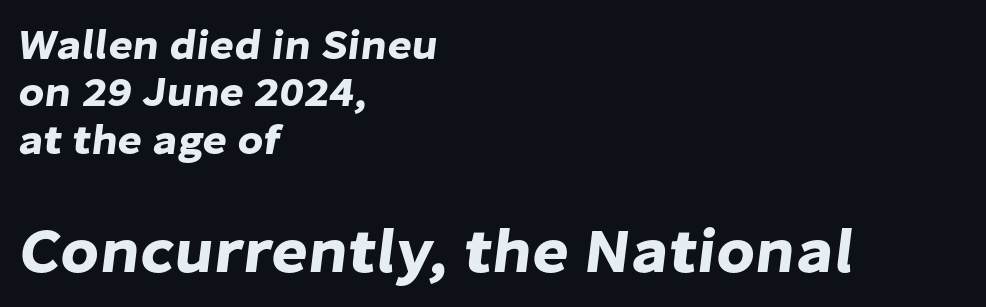
Q: Is the typeface a serif or a sans-serif typeface? A: Sans-serif.
Q: Is the text underlined? A: No.
Q: How is the paragraph aligned? A: Left-aligned.
Q: Is the spacing between letters normal or unusually wide? A: Normal.
Q: Is the spacing between lines tight, normal or loose? A: Tight.
Q: Which block of text is set in a larger size, the first (top) or the second (bottom)? A: The second (bottom) one.
Q: Width (condensed, normal, or wide)? A: Normal.
Q: Stroke contrast? A: Low.
Q: x-height? A: Medium.
Q: Monospaced? A: No.
